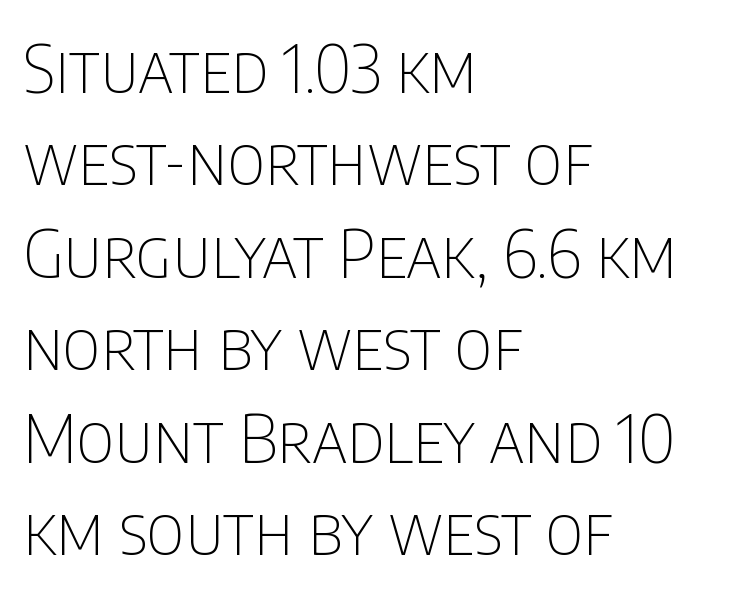
Q: Is the text bold? A: No.
Q: Is the text italic (slanted)? A: No, it is upright.
Q: Is the typeface a serif or a sans-serif typeface? A: Sans-serif.
Q: Is the text underlined? A: No.
Q: How is the paragraph aligned? A: Left-aligned.
Q: Is the spacing between letters normal or unusually wide? A: Normal.
Q: Is the spacing between lines tight, normal or loose? A: Normal.
Q: Width (condensed, normal, or wide)? A: Condensed.
Q: Stroke contrast? A: Low.
Q: x-height? A: Large.
Q: Monospaced? A: No.
